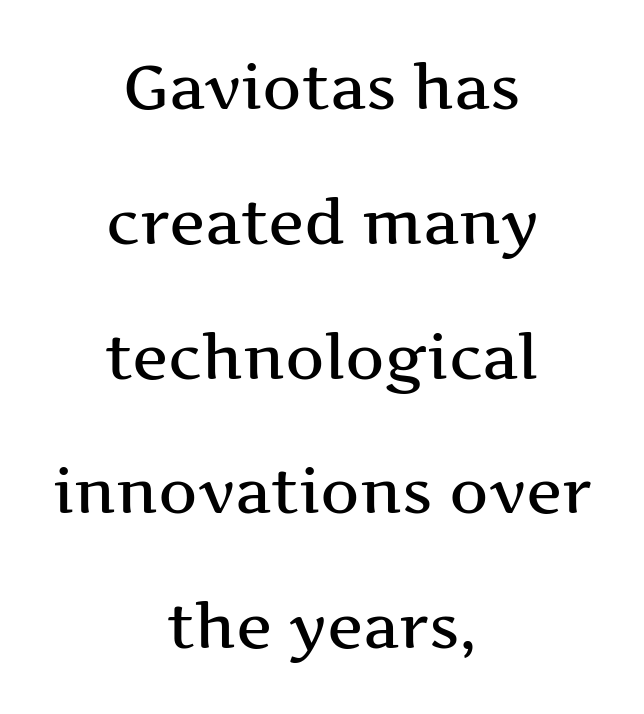
{"serif": "yes", "italic": "no", "width": "wide", "stroke_contrast": "medium", "x_height": "medium", "monospaced": "no", "underline": "no", "align": "center", "line_spacing": "loose", "line_spacing_ratio": 2.21, "letter_spacing": "normal", "letter_spacing_em": 0.0, "glyph_px": 61}
